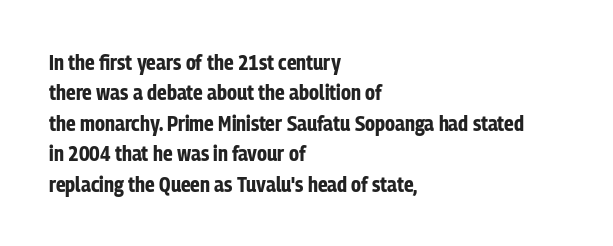
The image shows 21 px bold type, upright; set left-aligned, normal line spacing (1.45x), normal letter spacing, not underlined.
